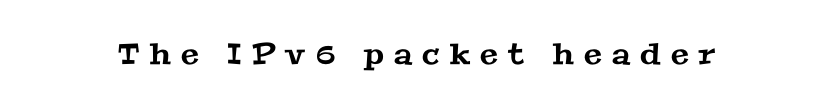
Q: Is the typeface a serif or a sans-serif typeface? A: Serif.
Q: Is the text underlined? A: No.
Q: Is the spacing between letters normal or unusually wide? A: Unusually wide.
Q: Width (condensed, normal, or wide)? A: Wide.
Q: Stroke contrast? A: Medium.
Q: x-height? A: Medium.
Q: Monospaced? A: No.
